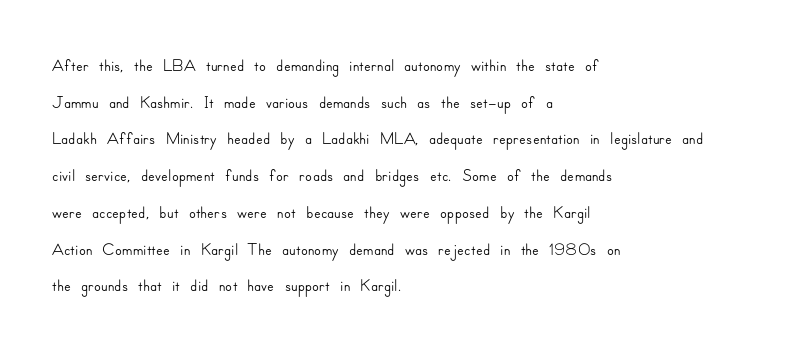
Q: Is the text italic (slanted)? A: No, it is upright.
Q: Is the text underlined? A: No.
Q: How is the paragraph aligned? A: Left-aligned.
Q: Is the spacing between letters normal or unusually wide? A: Normal.
Q: Is the spacing between lines tight, normal or loose? A: Normal.
